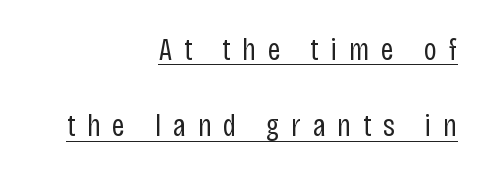
{"serif": "no", "italic": "no", "bold": "no", "weight": "regular", "width": "condensed", "stroke_contrast": "low", "x_height": "large", "monospaced": "no", "underline": "yes", "align": "right", "line_spacing": "loose", "line_spacing_ratio": 2.39, "letter_spacing": "wide", "letter_spacing_em": 0.37, "glyph_px": 32}
